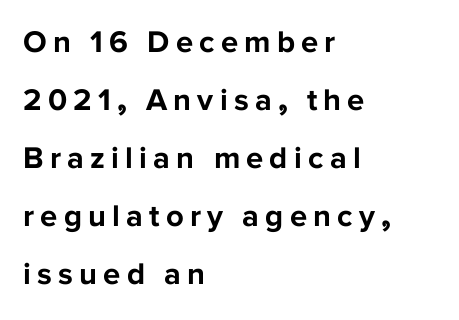
Q: Is the text bold? A: Yes.
Q: Is the text italic (slanted)? A: No, it is upright.
Q: Is the typeface a serif or a sans-serif typeface? A: Sans-serif.
Q: Is the text underlined? A: No.
Q: How is the paragraph aligned? A: Left-aligned.
Q: Is the spacing between letters normal or unusually wide? A: Unusually wide.
Q: Width (condensed, normal, or wide)? A: Normal.
Q: Stroke contrast? A: Low.
Q: x-height? A: Medium.
Q: Monospaced? A: No.
